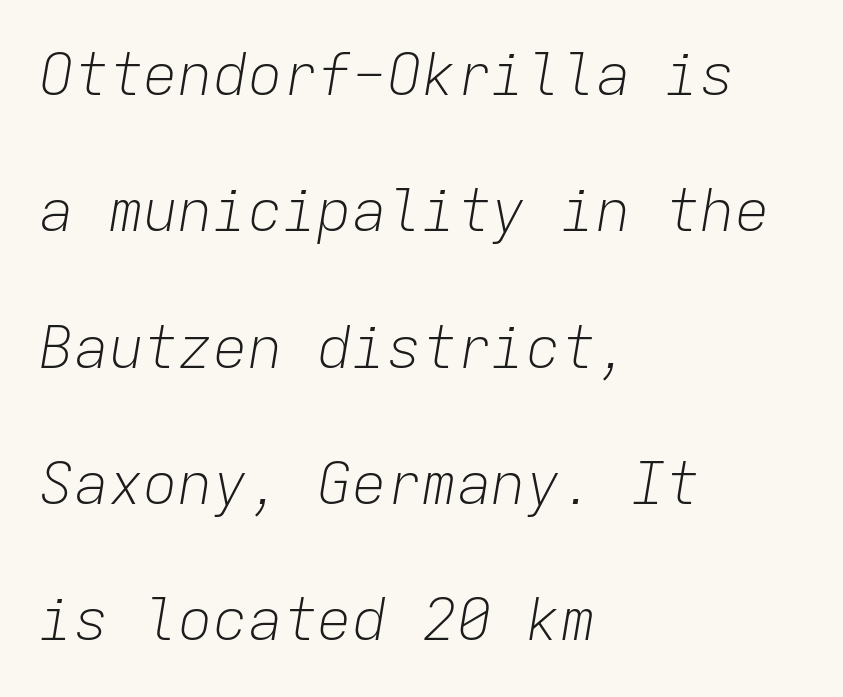
Q: Is the text bold? A: No.
Q: Is the text italic (slanted)? A: Yes, it leans right by about 9 degrees.
Q: Is the text underlined? A: No.
Q: How is the paragraph aligned? A: Left-aligned.
Q: Is the spacing between letters normal or unusually wide? A: Normal.
Q: Is the spacing between lines tight, normal or loose? A: Loose.
Q: Width (condensed, normal, or wide)? A: Normal.
Q: Stroke contrast? A: Low.
Q: x-height? A: Medium.
Q: Monospaced? A: Yes.
